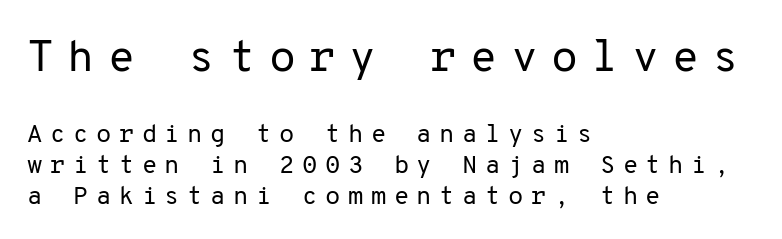
Q: Is the text bold? A: No.
Q: Is the text italic (slanted)? A: No, it is upright.
Q: Is the typeface a serif or a sans-serif typeface? A: Sans-serif.
Q: Is the text underlined? A: No.
Q: How is the paragraph aligned? A: Left-aligned.
Q: Is the spacing between letters normal or unusually wide? A: Unusually wide.
Q: Which block of text is set in a larger size, the first (top) or the second (bottom)? A: The first (top) one.
Q: Width (condensed, normal, or wide)? A: Normal.
Q: Stroke contrast? A: Low.
Q: x-height? A: Medium.
Q: Monospaced? A: Yes.
